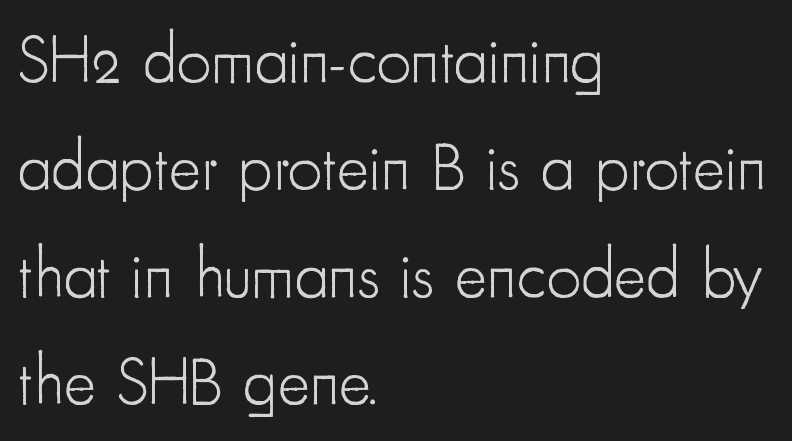
A typesetter would call this proportional, since set widths differ per character. Heft: none added — not bold. Compared with typical paragraphs, the rows here are spaced about the same. Nope, not italic — everything's standing straight. This is sans-serif lettering, the kind often seen on screens and signage.
